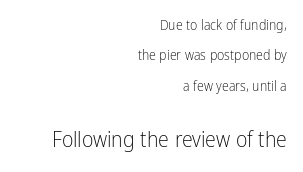
{"italic": "no", "bold": "no", "underline": "no", "align": "right", "line_spacing": "loose", "line_spacing_ratio": 2.17, "letter_spacing": "normal", "letter_spacing_em": 0.0, "larger_block": "second", "size_ratio": 1.57, "glyph_px": 22}
